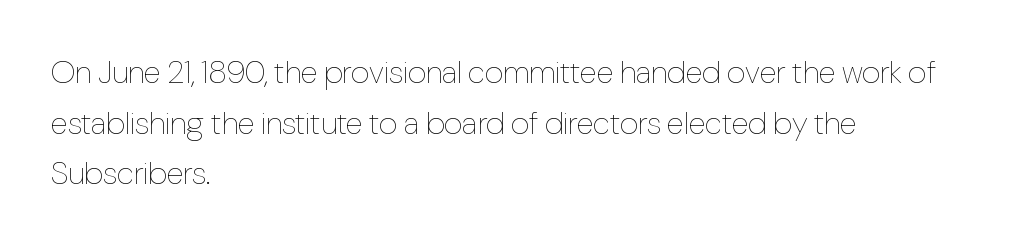
Q: Is the text bold? A: No.
Q: Is the text italic (slanted)? A: No, it is upright.
Q: Is the text underlined? A: No.
Q: How is the paragraph aligned? A: Left-aligned.
Q: Is the spacing between letters normal or unusually wide? A: Normal.
Q: Is the spacing between lines tight, normal or loose? A: Normal.
Q: Width (condensed, normal, or wide)? A: Condensed.
Q: Stroke contrast? A: Low.
Q: x-height? A: Medium.
Q: Monospaced? A: No.
